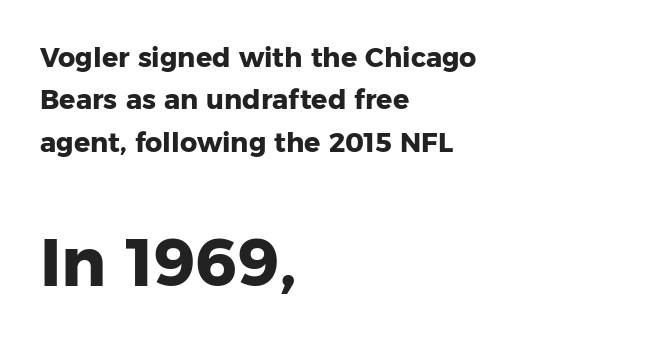
Q: Is the text bold? A: Yes.
Q: Is the text italic (slanted)? A: No, it is upright.
Q: Is the typeface a serif or a sans-serif typeface? A: Sans-serif.
Q: Is the text underlined? A: No.
Q: How is the paragraph aligned? A: Left-aligned.
Q: Is the spacing between letters normal or unusually wide? A: Normal.
Q: Is the spacing between lines tight, normal or loose? A: Normal.
Q: Which block of text is set in a larger size, the first (top) or the second (bottom)? A: The second (bottom) one.
Q: Width (condensed, normal, or wide)? A: Normal.
Q: Stroke contrast? A: Low.
Q: x-height? A: Medium.
Q: Monospaced? A: No.
